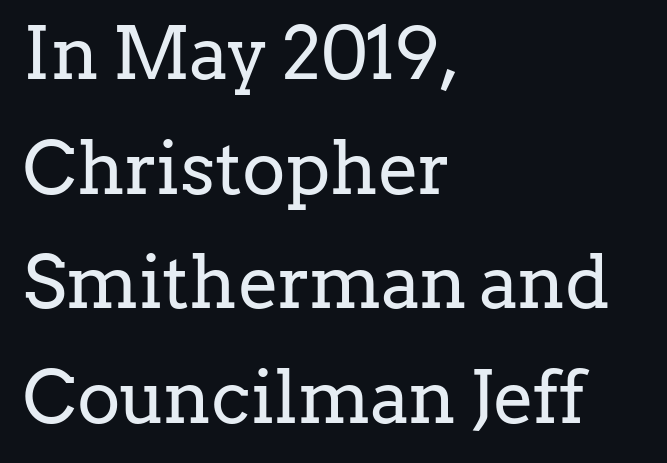
{"serif": "yes", "italic": "no", "bold": "no", "weight": "regular", "width": "normal", "stroke_contrast": "low", "x_height": "medium", "monospaced": "no", "underline": "no", "align": "left", "line_spacing": "normal", "line_spacing_ratio": 1.57, "letter_spacing": "normal", "letter_spacing_em": 0.0, "glyph_px": 73}
